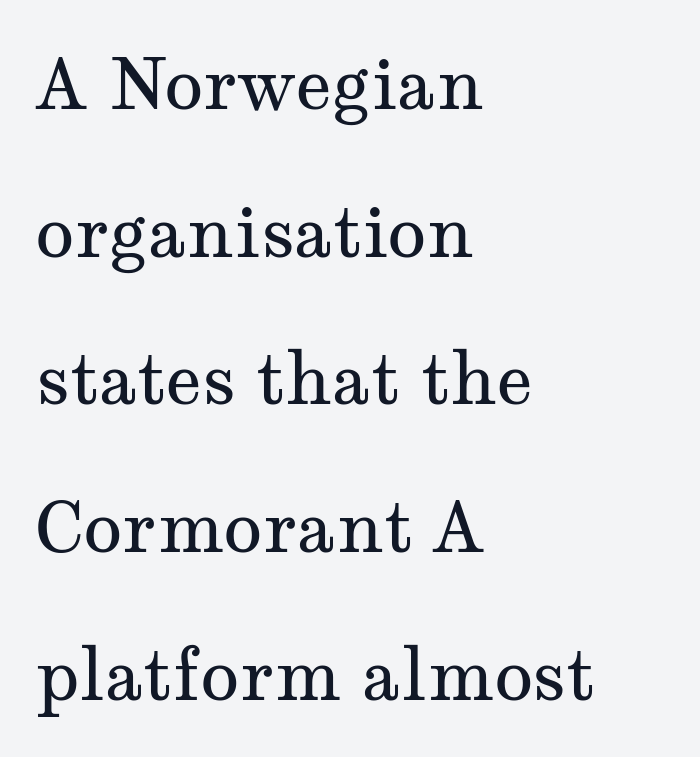
{"serif": "yes", "italic": "no", "bold": "no", "weight": "regular", "width": "wide", "stroke_contrast": "medium", "x_height": "medium", "monospaced": "no", "underline": "no", "align": "left", "line_spacing": "loose", "line_spacing_ratio": 2.08, "letter_spacing": "normal", "letter_spacing_em": 0.0, "glyph_px": 71}
